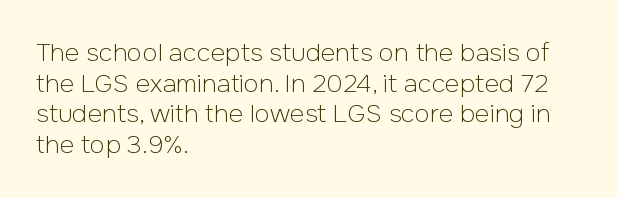
The image shows 25 px text type, upright; set left-aligned, line spacing 1.23x, normal letter spacing, not underlined.
